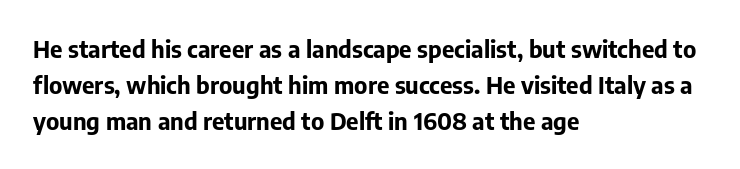
{"italic": "no", "bold": "yes", "underline": "no", "align": "left", "line_spacing": "normal", "line_spacing_ratio": 1.5, "letter_spacing": "normal", "letter_spacing_em": 0.0, "glyph_px": 24}
